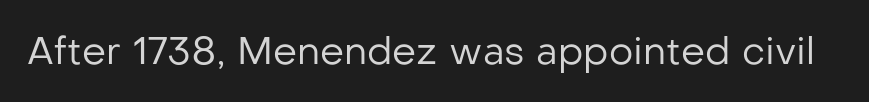
{"serif": "no", "italic": "no", "bold": "no", "weight": "regular", "width": "normal", "stroke_contrast": "low", "x_height": "medium", "monospaced": "no", "underline": "no", "letter_spacing": "normal", "letter_spacing_em": 0.0, "glyph_px": 38}
